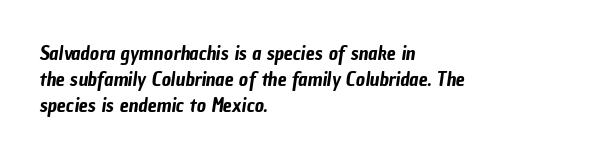
{"underline": "no", "align": "left", "line_spacing": "normal", "line_spacing_ratio": 1.29, "letter_spacing": "normal", "letter_spacing_em": 0.0, "glyph_px": 20}
